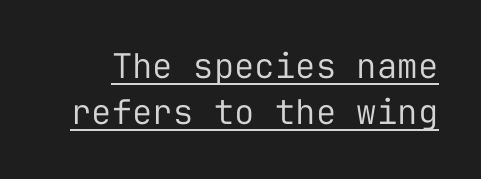
The image shows 34 px regular-weight sans-serif type, upright, monospaced; set normal line spacing (1.36x), normal letter spacing, underlined; low stroke contrast and a medium x-height.
